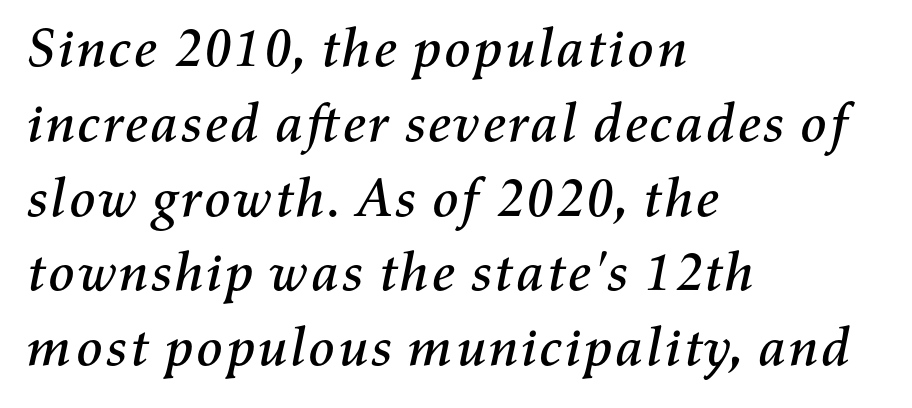
Compared with typical paragraphs, the rows here are spaced about the same. Compared with a centered layout, this one pins lines to the left instead. The foot of each line stays bare and open. Looks like regular typesetting: each glyph gets only the width it needs. This sample uses plain, unmodified letter spacing. Slant detected: the letters are inclined.
